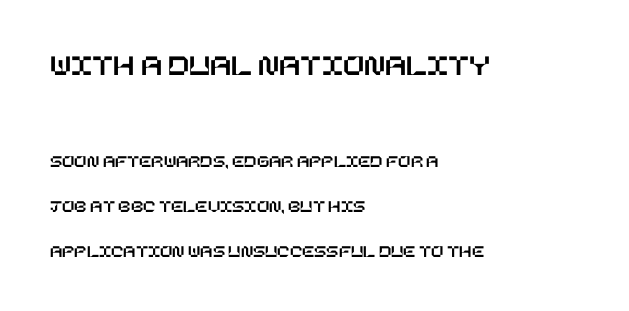
Size hierarchy here favors the leading block over the trailing one. Short and long lines alike share a common starting point at left. Is the letter spacing exaggerated? No — it looks like the ordinary default. What's the leading like? Stretched, with rows far apart. The space directly below the letters is spotless. Nope, not italic — everything's standing straight.
